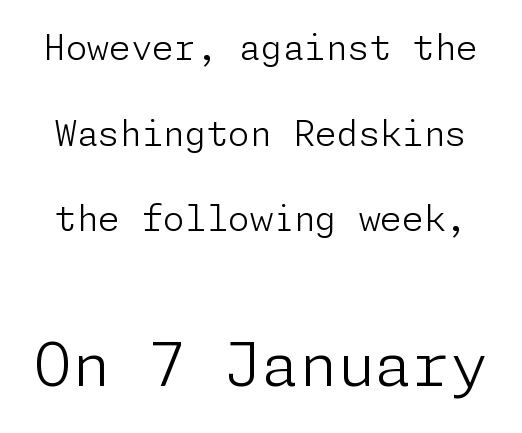
{"serif": "no", "italic": "no", "bold": "no", "weight": "light", "width": "normal", "stroke_contrast": "low", "x_height": "medium", "underline": "no", "line_spacing": "loose", "line_spacing_ratio": 2.45, "letter_spacing": "normal", "letter_spacing_em": 0.0, "larger_block": "second", "size_ratio": 1.74, "glyph_px": 61}
